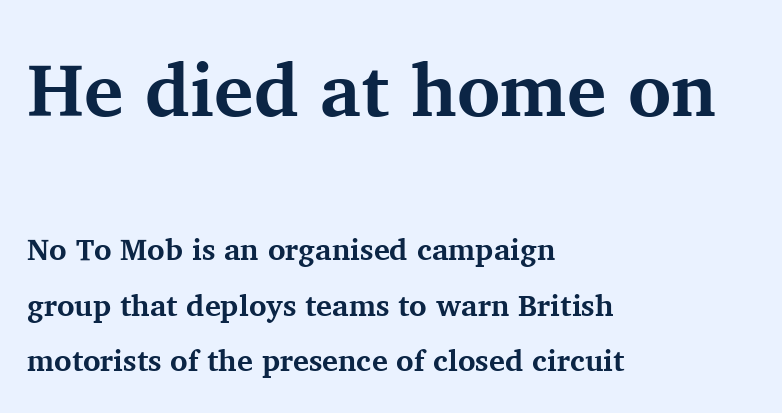
The image shows 74 px bold serif type, upright; set left-aligned, line spacing 1.86x, normal letter spacing, not underlined; the first (top) block is 2.47x larger; medium stroke contrast and a medium x-height.
